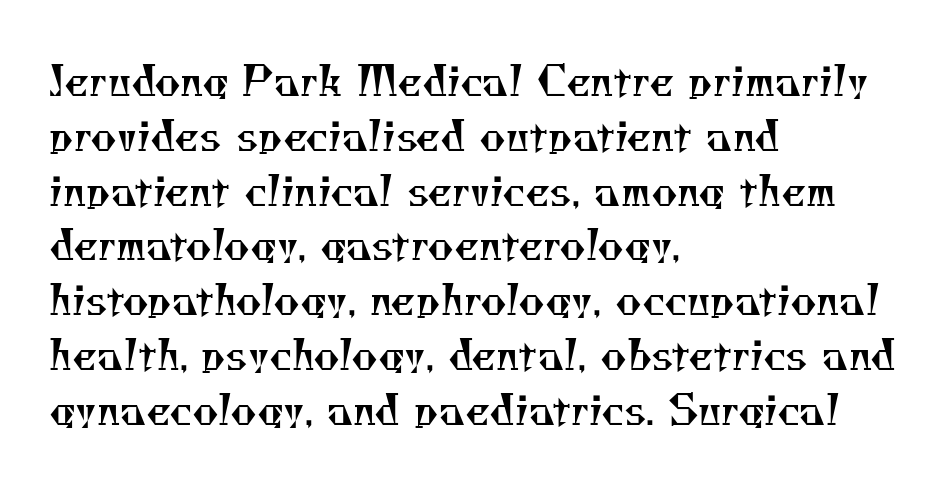
Q: Is the text bold? A: No.
Q: Is the typeface a serif or a sans-serif typeface? A: Serif.
Q: Is the text underlined? A: No.
Q: How is the paragraph aligned? A: Left-aligned.
Q: Is the spacing between letters normal or unusually wide? A: Normal.
Q: Is the spacing between lines tight, normal or loose? A: Normal.
Q: Width (condensed, normal, or wide)? A: Normal.
Q: Stroke contrast? A: Medium.
Q: x-height? A: Small.
Q: Monospaced? A: No.
